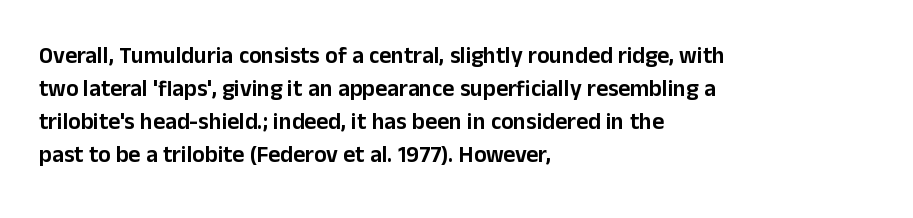
The block of text has a typical density, with ordinary space between rows. Tracking here is standard; glyphs follow each other at the usual distance. The strip under each line holds only bare page. The lettering holds an erect, upright posture throughout. Teacher's note: observe the even left margin — that is flush-left alignment.
